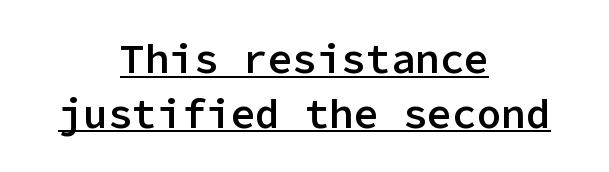
The image shows 41 px semibold sans-serif type, upright, monospaced; set centered, normal line spacing (1.33x), normal letter spacing, underlined; low stroke contrast and a medium x-height.
